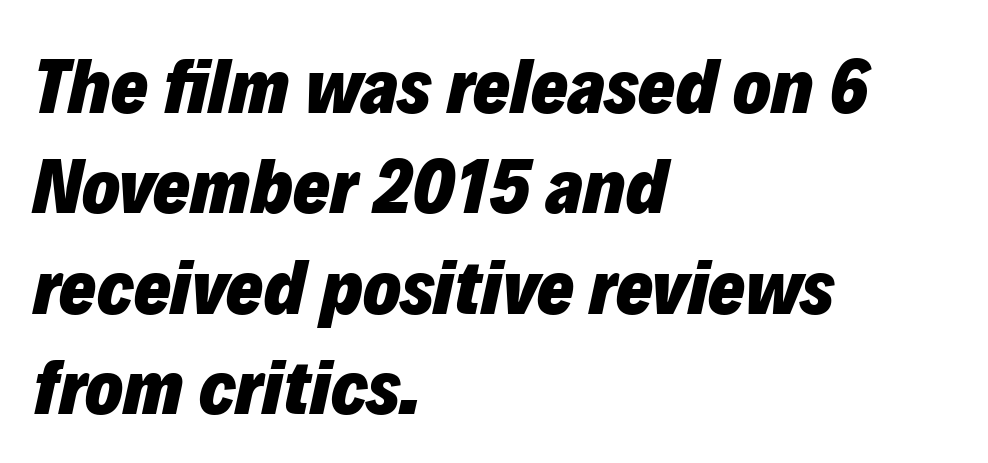
{"italic": "yes", "lean": "right", "slant_degrees": 12, "bold": "yes", "weight": "heavy", "width": "normal", "stroke_contrast": "low", "x_height": "medium", "monospaced": "no", "underline": "no", "align": "left", "line_spacing": "normal", "line_spacing_ratio": 1.27, "letter_spacing": "normal", "letter_spacing_em": 0.0, "glyph_px": 79}
